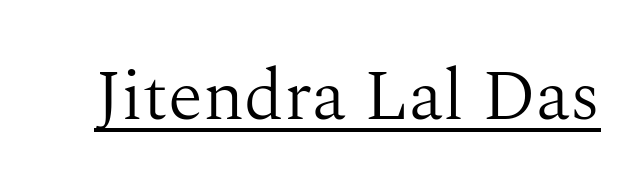
{"serif": "yes", "italic": "no", "bold": "no", "weight": "light", "width": "normal", "stroke_contrast": "medium", "x_height": "medium", "monospaced": "no", "underline": "yes", "letter_spacing": "normal", "letter_spacing_em": 0.0, "glyph_px": 72}
